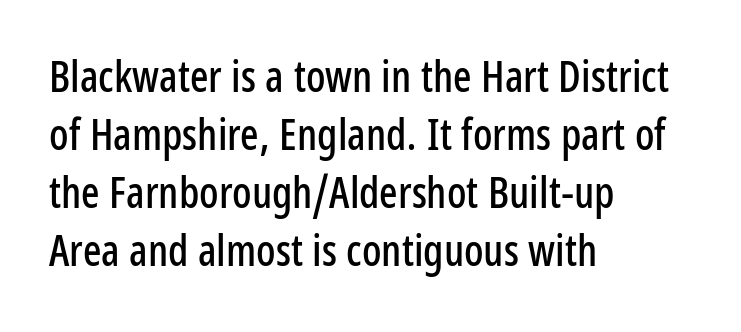
{"serif": "no", "italic": "no", "width": "condensed", "stroke_contrast": "low", "x_height": "medium", "monospaced": "no", "underline": "no", "align": "left", "line_spacing": "normal", "line_spacing_ratio": 1.35, "letter_spacing": "normal", "letter_spacing_em": 0.0, "glyph_px": 43}
